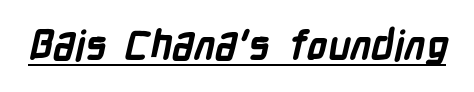
In terms of letterform style, serifs are entirely absent. Every letter is thick-stroked: bold, no question. The tracking reads as untouched default to a designer's eye. The words here are underlined.
